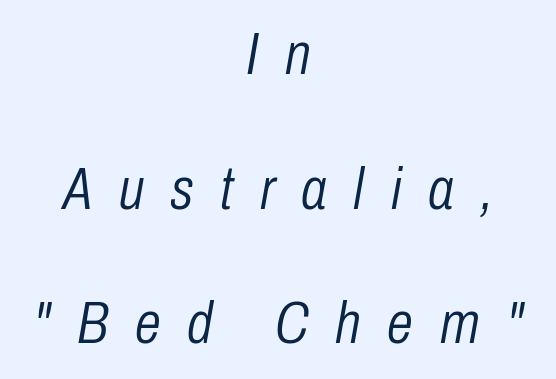
The image shows 59 px light, condensed type, italic (leaning right); set centered, loose line spacing (2.28x), unusually wide letter spacing (+0.45 em), not underlined; low stroke contrast and a medium x-height.
